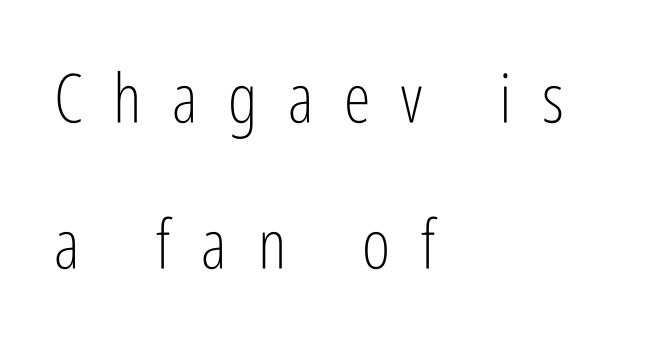
The image shows 68 px light, condensed sans-serif type, upright; set left-aligned, loose line spacing (2.15x), unusually wide letter spacing (+0.45 em), not underlined; low stroke contrast and a medium x-height.
